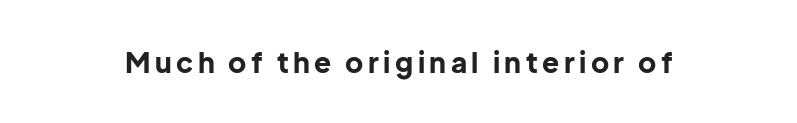
{"serif": "no", "italic": "no", "bold": "yes", "weight": "bold", "width": "normal", "stroke_contrast": "low", "x_height": "medium", "monospaced": "no", "underline": "no", "glyph_px": 28}
